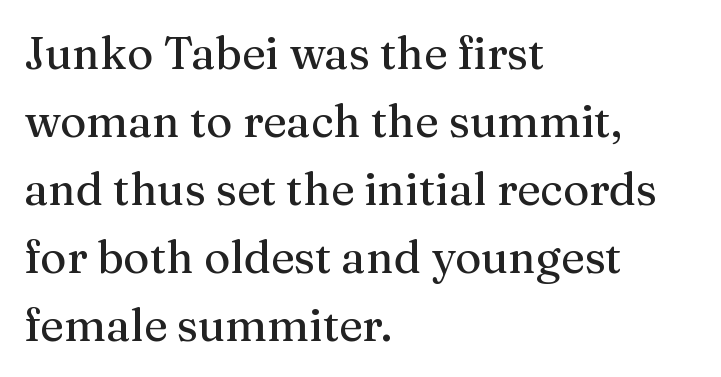
The typography opts for an upright posture over an oblique one. Teacher's note: observe the even left margin — that is flush-left alignment. Proportional: the letters do not fall into vertical columns. The block of text has a typical density, with ordinary space between rows. Small tapered or slab feet sit at the stroke ends, so this counts as serif. Only glyphs here, with clear space below each row.
